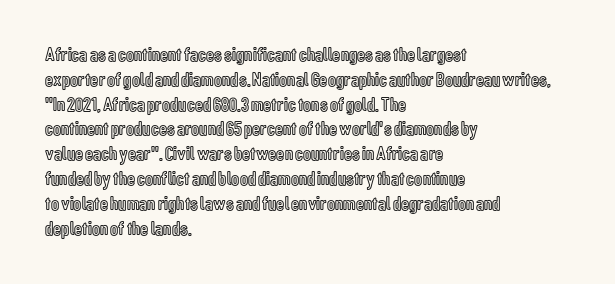
{"italic": "no", "underline": "no", "align": "left", "line_spacing_ratio": 1.24, "letter_spacing": "normal", "letter_spacing_em": 0.0, "glyph_px": 20}
